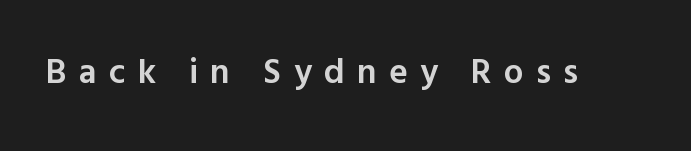
{"serif": "no", "italic": "no", "bold": "semi", "weight": "semibold", "width": "normal", "x_height": "medium", "monospaced": "no", "underline": "no", "letter_spacing": "wide", "letter_spacing_em": 0.35, "glyph_px": 35}
